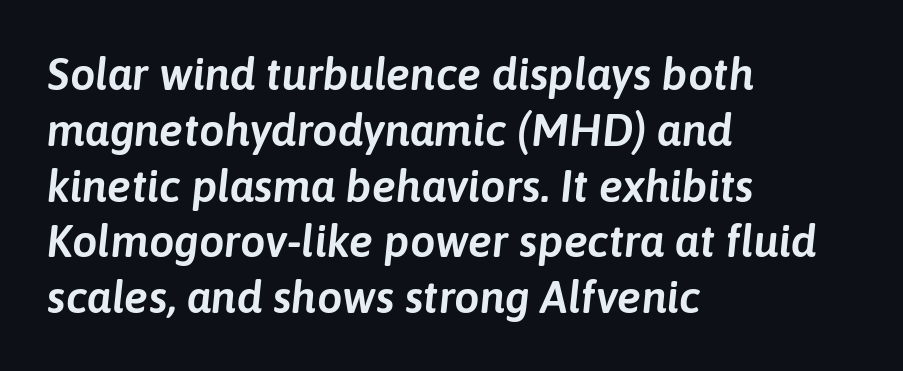
The image shows 45 px text type, italic (leaning right); set left-aligned, line spacing 1.24x, normal letter spacing, not underlined; low stroke contrast and a medium x-height.
